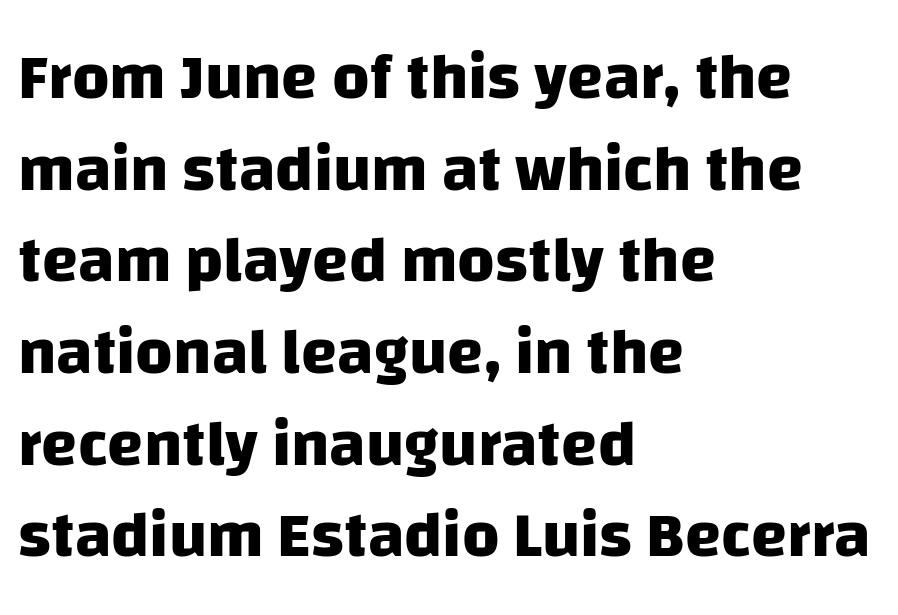
The image shows 65 px heavy sans-serif type; set left-aligned, normal line spacing (1.41x), normal letter spacing, not underlined; low stroke contrast and a large x-height.
